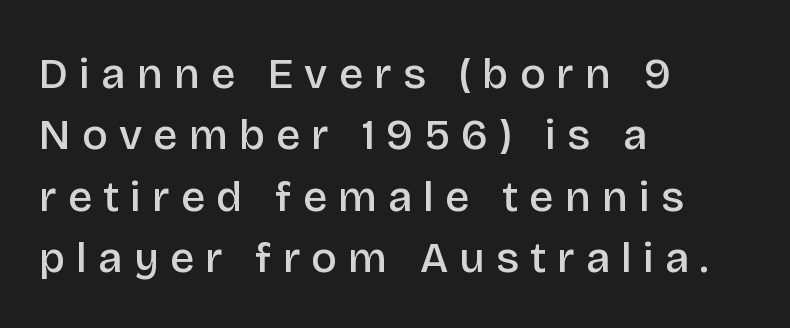
Q: Is the text bold? A: Semi-bold.
Q: Is the text italic (slanted)? A: No, it is upright.
Q: Is the typeface a serif or a sans-serif typeface? A: Sans-serif.
Q: Is the text underlined? A: No.
Q: How is the paragraph aligned? A: Left-aligned.
Q: Is the spacing between letters normal or unusually wide? A: Unusually wide.
Q: Is the spacing between lines tight, normal or loose? A: Normal.
Q: Width (condensed, normal, or wide)? A: Normal.
Q: Stroke contrast? A: Low.
Q: x-height? A: Large.
Q: Monospaced? A: No.
